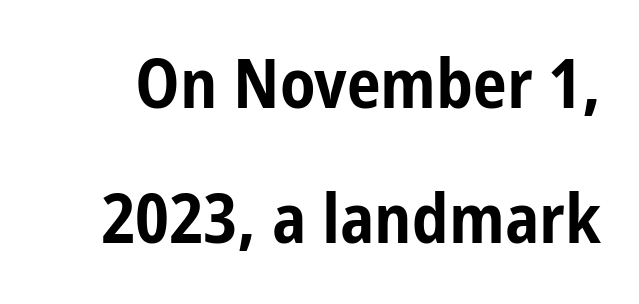
The image shows 68 px bold, condensed sans-serif type, upright; set loose line spacing (1.98x), normal letter spacing, not underlined; low stroke contrast and a medium x-height.
